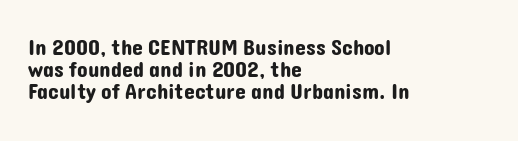
Q: Is the text italic (slanted)? A: No, it is upright.
Q: Is the text underlined? A: No.
Q: How is the paragraph aligned? A: Left-aligned.
Q: Is the spacing between letters normal or unusually wide? A: Normal.
Q: Is the spacing between lines tight, normal or loose? A: Tight.
